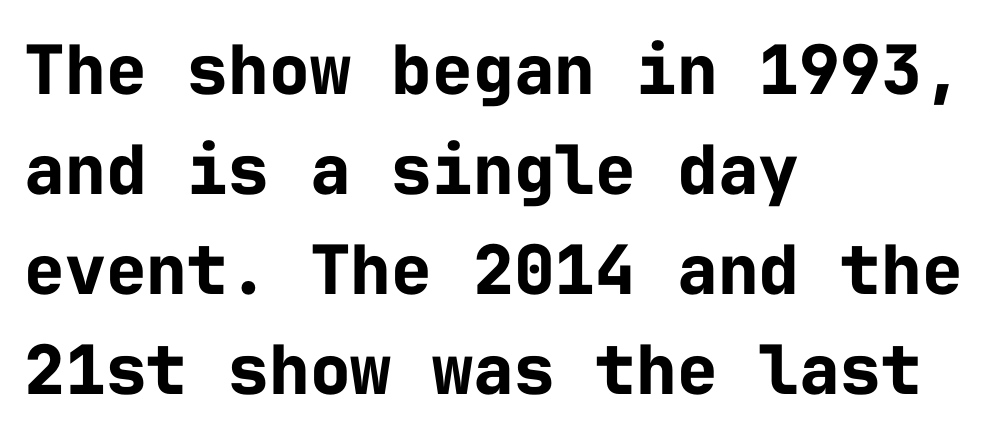
The line texture is even and compact thanks to regular tracking. Looks like terminal output: every glyph gets an equal slot. In terms of letterform style, serifs are entirely absent. Emphasis by weight is at full strength: bold. Which margin do the lines hug? The left one — the right edge is uneven.
